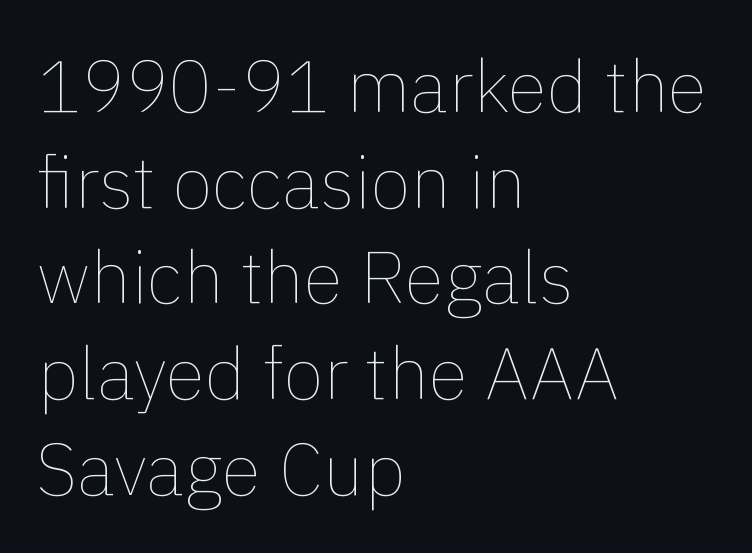
Q: Is the text bold? A: No.
Q: Is the text italic (slanted)? A: No, it is upright.
Q: Is the text underlined? A: No.
Q: How is the paragraph aligned? A: Left-aligned.
Q: Is the spacing between letters normal or unusually wide? A: Normal.
Q: Is the spacing between lines tight, normal or loose? A: Normal.
Q: Width (condensed, normal, or wide)? A: Normal.
Q: x-height? A: Medium.
Q: Monospaced? A: No.
